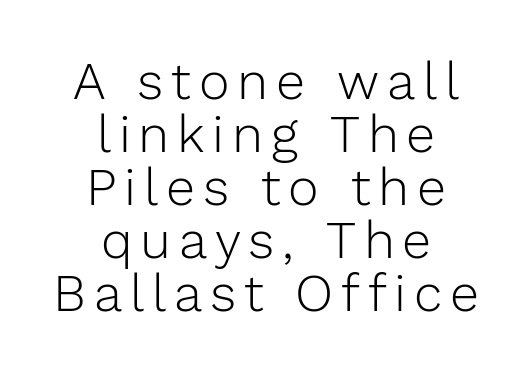
Q: Is the text bold? A: No.
Q: Is the text italic (slanted)? A: No, it is upright.
Q: Is the typeface a serif or a sans-serif typeface? A: Sans-serif.
Q: Is the text underlined? A: No.
Q: How is the paragraph aligned? A: Centered.
Q: Is the spacing between lines tight, normal or loose? A: Tight.
Q: Width (condensed, normal, or wide)? A: Normal.
Q: Stroke contrast? A: Low.
Q: x-height? A: Medium.
Q: Monospaced? A: No.
